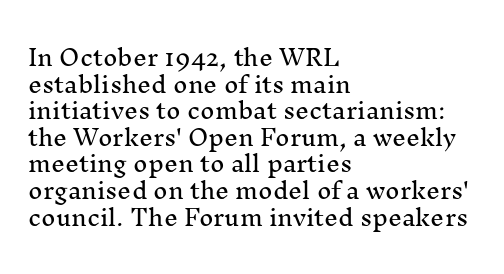
Q: Is the text italic (slanted)? A: No, it is upright.
Q: Is the text underlined? A: No.
Q: How is the paragraph aligned? A: Left-aligned.
Q: Is the spacing between letters normal or unusually wide? A: Normal.
